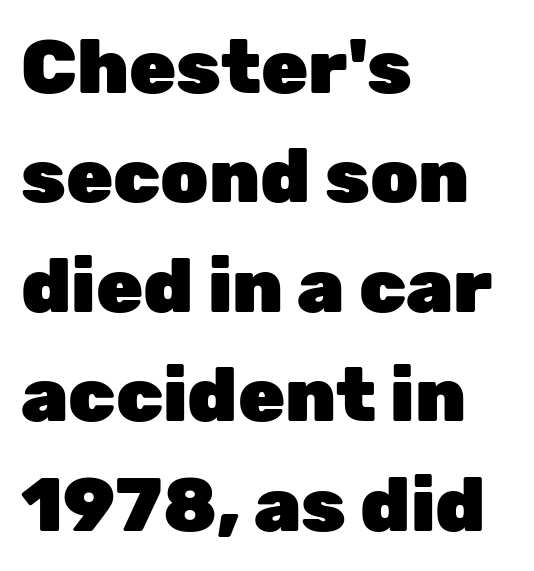
{"serif": "no", "italic": "no", "bold": "yes", "weight": "heavy", "width": "normal", "stroke_contrast": "low", "x_height": "medium", "monospaced": "no", "underline": "no", "align": "left", "line_spacing": "normal", "line_spacing_ratio": 1.44, "letter_spacing": "normal", "letter_spacing_em": 0.0, "glyph_px": 76}
